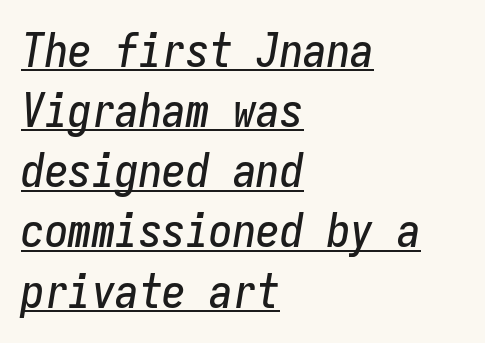
The image shows 47 px condensed type, italic (leaning right), monospaced; set left-aligned, normal line spacing (1.28x), normal letter spacing, underlined; low stroke contrast and a medium x-height.
